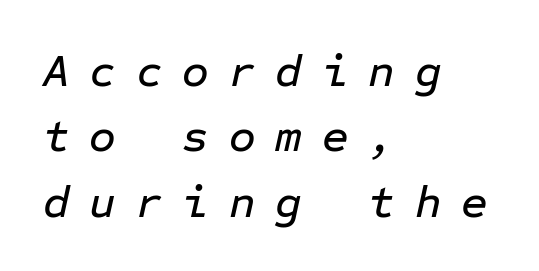
Quick note: interline space is typical. This sample uses an oblique cut, with every glyph tilted off the vertical. Type without underlining. These lines stack with their left ends in a neat column.
